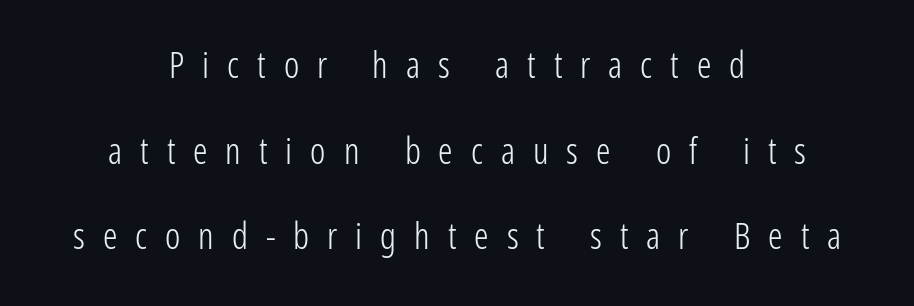
The image shows 36 px light, condensed sans-serif type, upright; set centered, loose line spacing (2.38x), unusually wide letter spacing (+0.5 em), not underlined; low stroke contrast and a medium x-height.
